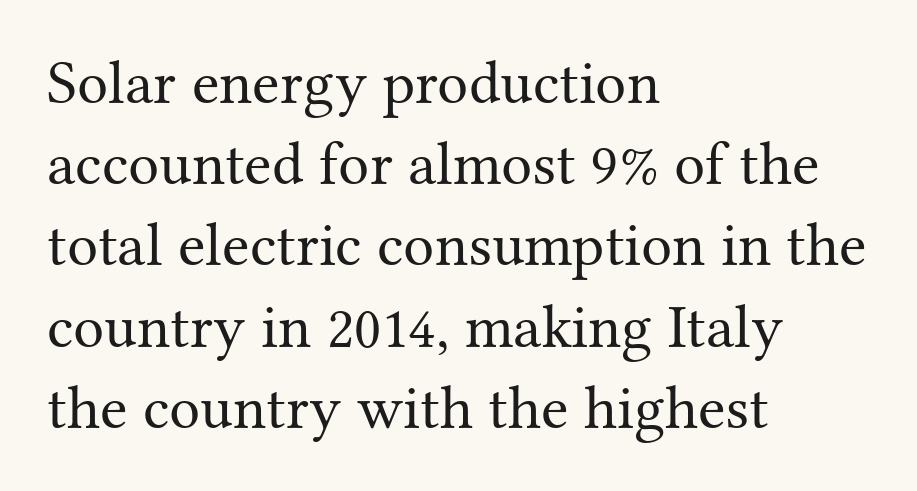
The font is comparable to plain body text, perhaps lighter. Horizontally, the lines are justified to the leading edge only. Letterform terminals end in serifs throughout the passage. Reading down the column, the eye jumps a familiar distance to each next line. A typesetter would call this proportional, since set widths differ per character.
